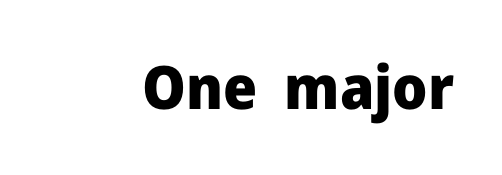
The image shows 60 px heavy sans-serif type, upright; set normal letter spacing, not underlined; low stroke contrast and a medium x-height.
